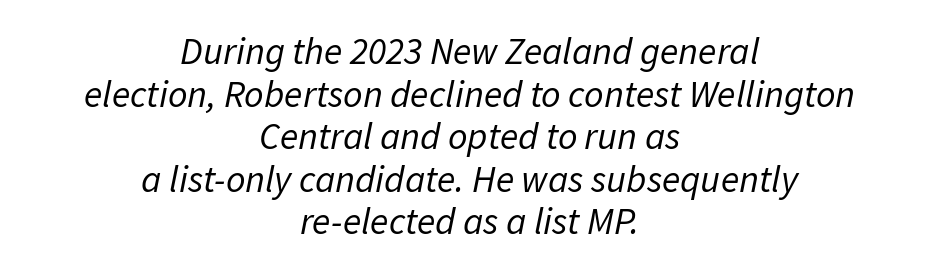
Q: Is the text bold? A: No.
Q: Is the text italic (slanted)? A: Yes, it leans right by about 11 degrees.
Q: Is the text underlined? A: No.
Q: How is the paragraph aligned? A: Centered.
Q: Is the spacing between letters normal or unusually wide? A: Normal.
Q: Is the spacing between lines tight, normal or loose? A: Tight.
Q: Width (condensed, normal, or wide)? A: Normal.
Q: Stroke contrast? A: Low.
Q: x-height? A: Medium.
Q: Monospaced? A: No.
